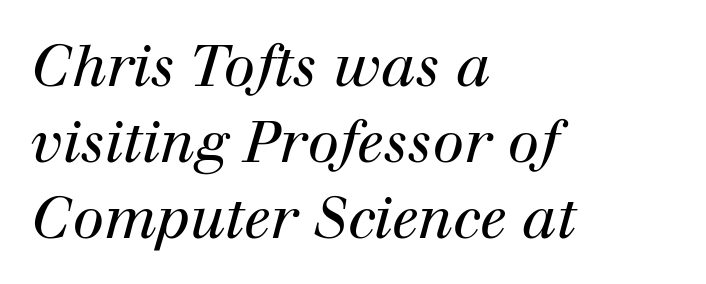
No extra tracking has been applied to these lines. The rendering uses a moderate line-height, typical for paragraphs. The face used here is proportionally spaced, like ordinary book or web type. Emphasis-style slanted type is in use. Type style note: has serifs.
